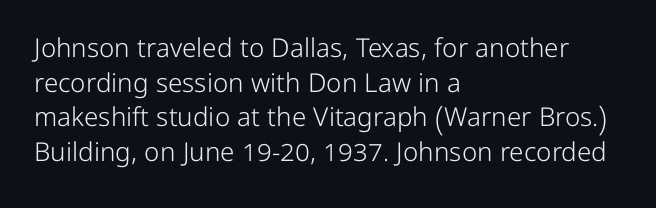
{"italic": "no", "bold": "no", "underline": "no", "align": "left", "line_spacing": "normal", "line_spacing_ratio": 1.33, "letter_spacing": "normal", "letter_spacing_em": 0.0, "glyph_px": 26}
